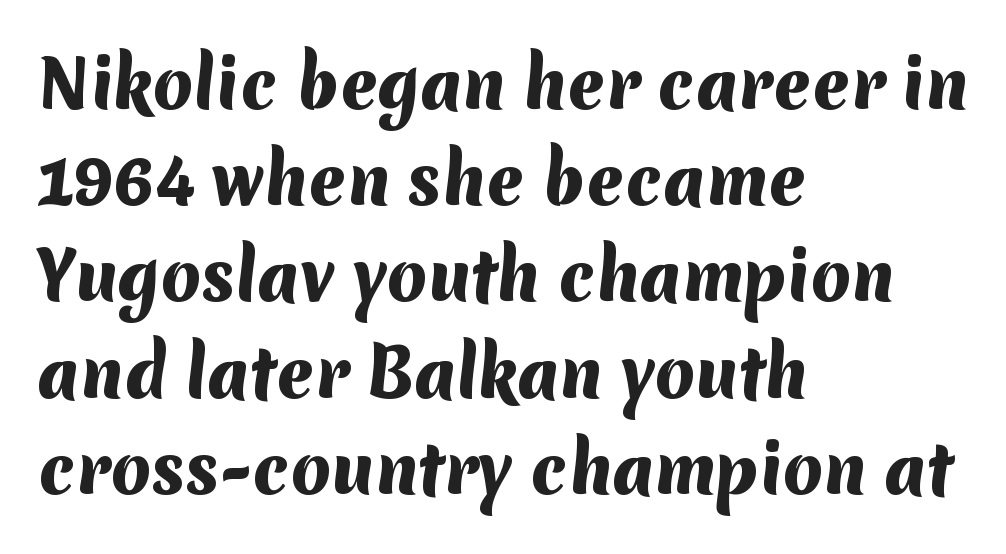
Q: Is the text bold? A: Yes.
Q: Is the typeface a serif or a sans-serif typeface? A: Sans-serif.
Q: Is the text underlined? A: No.
Q: How is the paragraph aligned? A: Left-aligned.
Q: Is the spacing between letters normal or unusually wide? A: Normal.
Q: Is the spacing between lines tight, normal or loose? A: Normal.
Q: Width (condensed, normal, or wide)? A: Normal.
Q: Stroke contrast? A: Medium.
Q: x-height? A: Medium.
Q: Monospaced? A: No.
